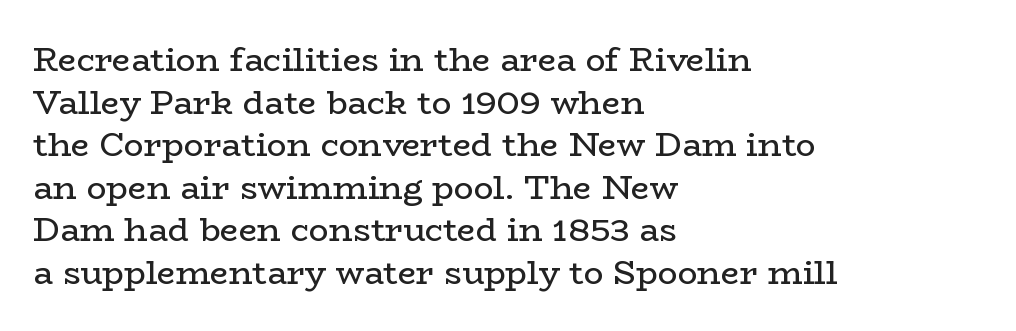
The specimen reads as upright at a glance. Looks like regular typesetting: each glyph gets only the width it needs. How would I describe the line gaps? Plain and ordinary. The face used here is seriffed, in the tradition of book romans.
